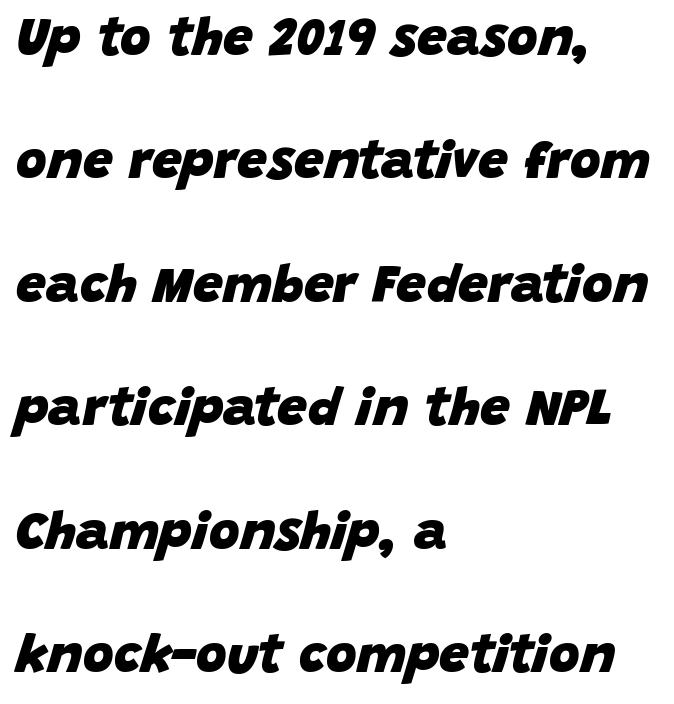
The image shows 53 px heavy type, italic (leaning right); set left-aligned, loose line spacing (2.33x), normal letter spacing, not underlined; low stroke contrast and a large x-height.
